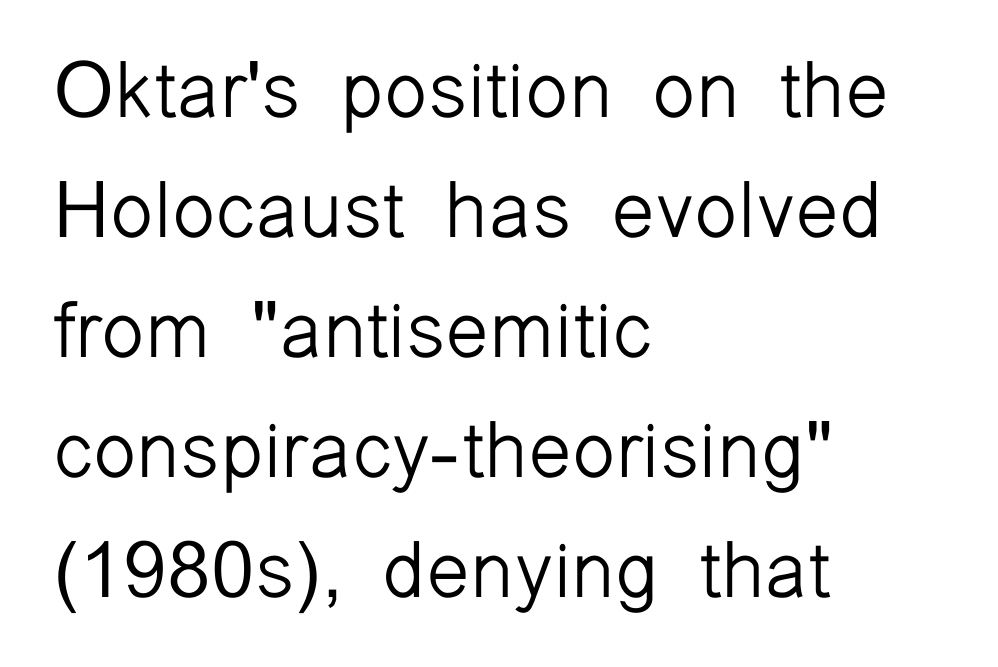
Q: Is the text bold? A: No.
Q: Is the text italic (slanted)? A: No, it is upright.
Q: Is the typeface a serif or a sans-serif typeface? A: Sans-serif.
Q: Is the text underlined? A: No.
Q: How is the paragraph aligned? A: Left-aligned.
Q: Is the spacing between letters normal or unusually wide? A: Normal.
Q: Is the spacing between lines tight, normal or loose? A: Normal.
Q: Width (condensed, normal, or wide)? A: Normal.
Q: Stroke contrast? A: Low.
Q: x-height? A: Medium.
Q: Monospaced? A: No.
